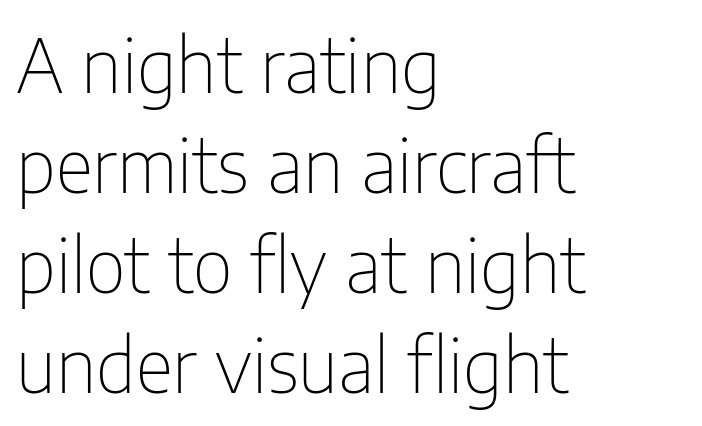
The image shows 74 px thin, condensed sans-serif type, upright; set left-aligned, normal line spacing (1.35x), normal letter spacing, not underlined; low stroke contrast and a medium x-height.
